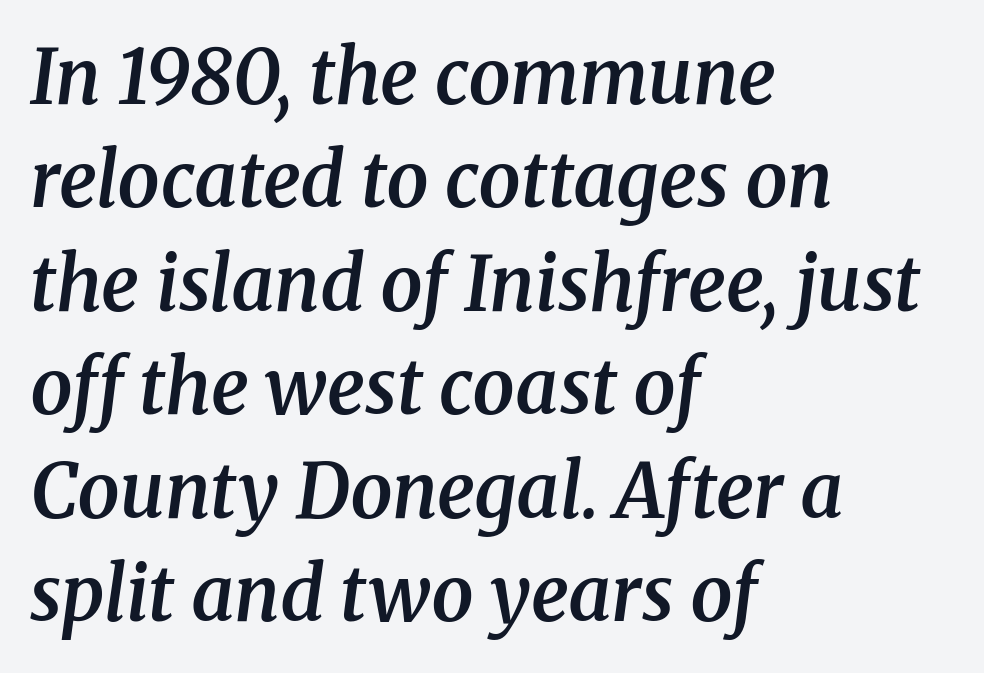
The image shows 75 px semibold serif type, italic (leaning right); set left-aligned, normal line spacing (1.38x), normal letter spacing, not underlined; medium stroke contrast and a medium x-height.
